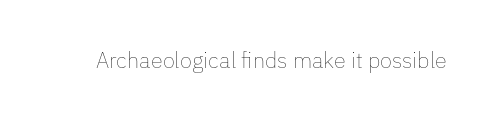
The image shows 22 px text type, upright; set normal letter spacing, not underlined.
